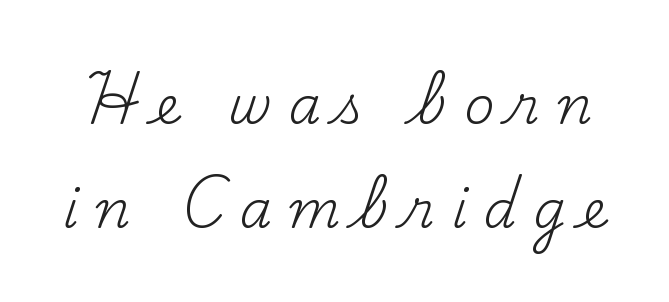
Q: Is the text bold? A: No.
Q: Is the text italic (slanted)? A: Yes.
Q: Is the typeface a serif or a sans-serif typeface? A: Serif.
Q: Is the text underlined? A: No.
Q: Is the spacing between letters normal or unusually wide? A: Unusually wide.
Q: Is the spacing between lines tight, normal or loose? A: Loose.
Q: Width (condensed, normal, or wide)? A: Normal.
Q: Stroke contrast? A: Medium.
Q: x-height? A: Small.
Q: Monospaced? A: No.
